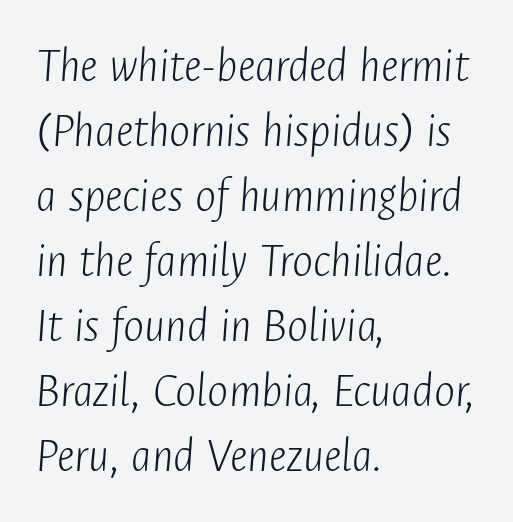
Q: Is the text bold? A: No.
Q: Is the text italic (slanted)? A: Yes, it leans right by about 4 degrees.
Q: Is the text underlined? A: No.
Q: How is the paragraph aligned? A: Left-aligned.
Q: Is the spacing between letters normal or unusually wide? A: Normal.
Q: Is the spacing between lines tight, normal or loose? A: Normal.
Q: Width (condensed, normal, or wide)? A: Condensed.
Q: Stroke contrast? A: Low.
Q: x-height? A: Medium.
Q: Monospaced? A: No.
